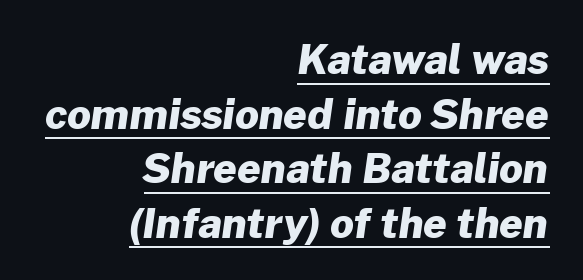
{"serif": "no", "bold": "yes", "weight": "heavy", "width": "normal", "stroke_contrast": "low", "x_height": "medium", "monospaced": "no", "underline": "yes", "align": "right", "line_spacing": "normal", "line_spacing_ratio": 1.33, "letter_spacing": "normal", "letter_spacing_em": 0.0, "glyph_px": 41}
